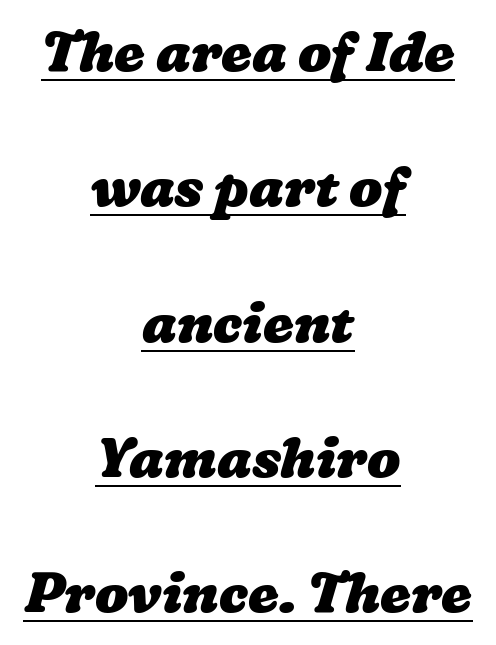
Q: Is the text bold? A: Yes.
Q: Is the text underlined? A: Yes.
Q: How is the paragraph aligned? A: Centered.
Q: Is the spacing between letters normal or unusually wide? A: Normal.
Q: Is the spacing between lines tight, normal or loose? A: Loose.
Q: Width (condensed, normal, or wide)? A: Wide.
Q: Stroke contrast? A: Low.
Q: x-height? A: Medium.
Q: Monospaced? A: No.
